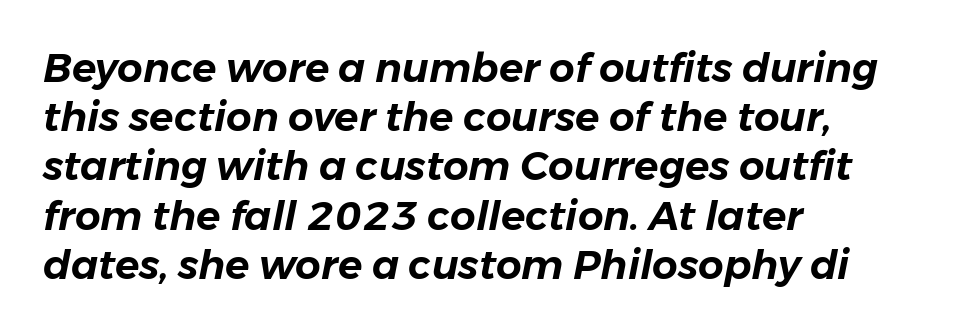
{"italic": "yes", "lean": "right", "slant_degrees": 11, "width": "normal", "stroke_contrast": "low", "x_height": "medium", "monospaced": "no", "underline": "no", "align": "left", "line_spacing_ratio": 1.23, "letter_spacing": "normal", "letter_spacing_em": 0.0, "glyph_px": 40}
